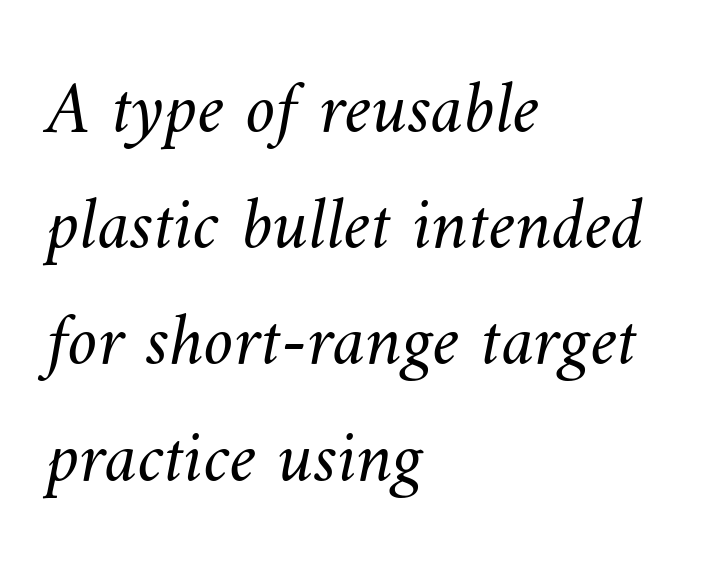
The typesetter chose a ragged-right arrangement here. Leading: standard. The face used here is proportionally spaced, like ordinary book or web type. Type without underlining. The passage shown is not bold in any degree. The gaps between neighbouring characters are ordinary and unremarkable.
